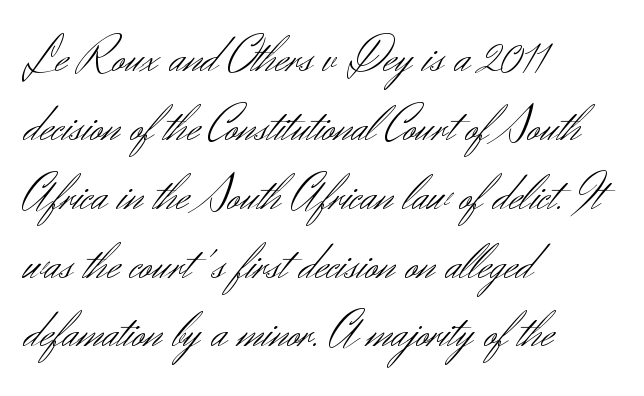
Q: Is the text bold? A: No.
Q: Is the text italic (slanted)? A: Yes.
Q: Is the typeface a serif or a sans-serif typeface? A: Sans-serif.
Q: Is the text underlined? A: No.
Q: How is the paragraph aligned? A: Left-aligned.
Q: Is the spacing between letters normal or unusually wide? A: Normal.
Q: Is the spacing between lines tight, normal or loose? A: Normal.
Q: Width (condensed, normal, or wide)? A: Normal.
Q: Stroke contrast? A: Medium.
Q: x-height? A: Small.
Q: Monospaced? A: No.
